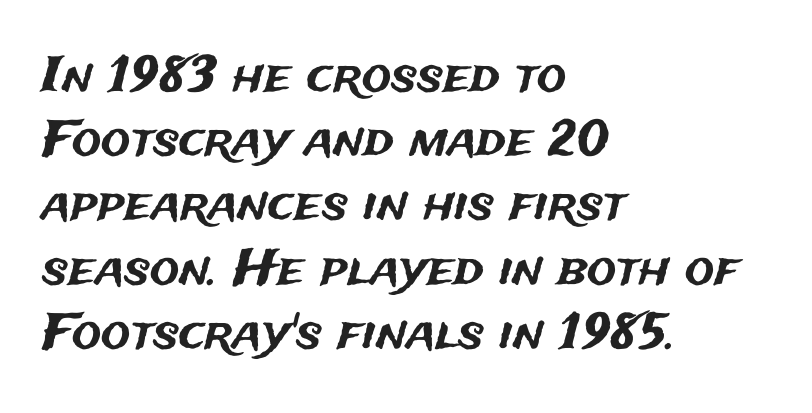
The leading is moderate, giving the passage an even texture. A clean baseline with only descenders dipping below it. Each letter keeps its own natural width here, so spacing adapts to shape. Caption: standard tracking, unaltered.
